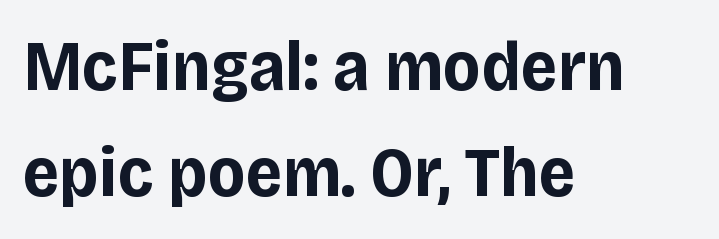
{"serif": "no", "italic": "no", "bold": "yes", "weight": "bold", "width": "normal", "stroke_contrast": "low", "x_height": "large", "monospaced": "no", "underline": "no", "align": "left", "line_spacing": "normal", "line_spacing_ratio": 1.49, "letter_spacing": "normal", "letter_spacing_em": 0.0, "glyph_px": 71}
